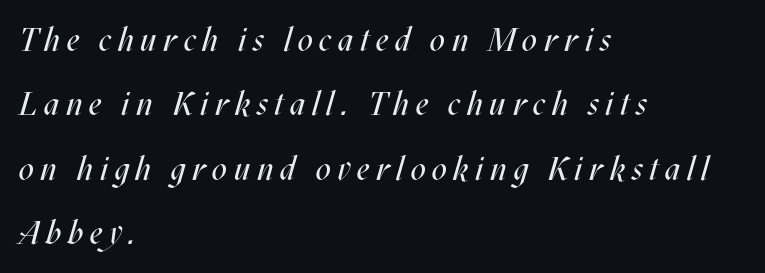
The image shows 33 px regular-weight, condensed type, italic (leaning right); set left-aligned, loose line spacing (1.95x), unusually wide letter spacing (+0.2 em), not underlined; medium stroke contrast and a large x-height.
